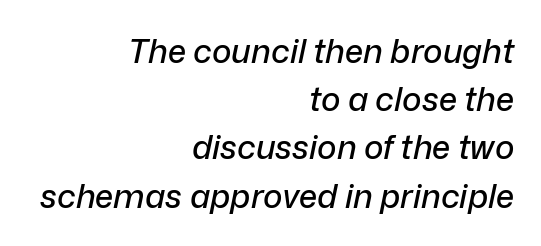
Q: Is the text italic (slanted)? A: Yes, it leans right by about 12 degrees.
Q: Is the text underlined? A: No.
Q: How is the paragraph aligned? A: Right-aligned.
Q: Is the spacing between letters normal or unusually wide? A: Normal.
Q: Is the spacing between lines tight, normal or loose? A: Normal.
Q: Width (condensed, normal, or wide)? A: Normal.
Q: Stroke contrast? A: Low.
Q: x-height? A: Medium.
Q: Monospaced? A: No.
